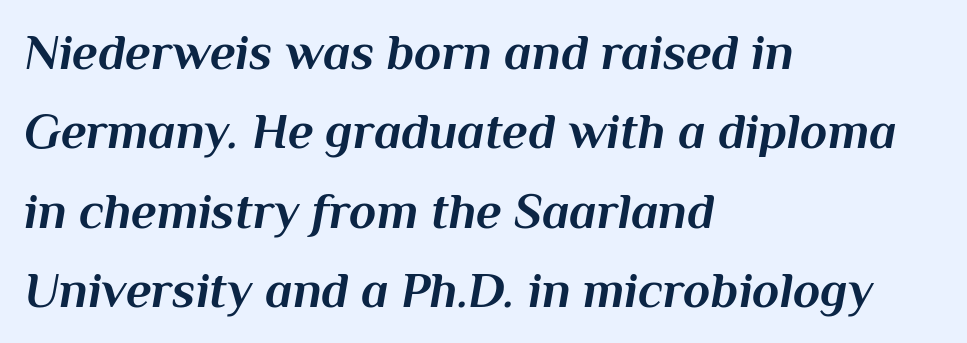
The image shows 50 px bold type, italic (leaning right); set left-aligned, normal line spacing (1.59x), normal letter spacing, not underlined; medium stroke contrast and a medium x-height.
